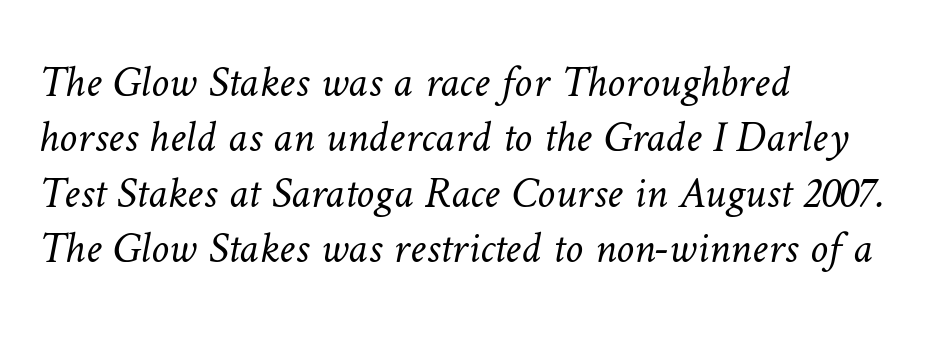
The image shows 45 px light type; set left-aligned, line spacing 1.23x, normal letter spacing, not underlined; low stroke contrast and a medium x-height.
